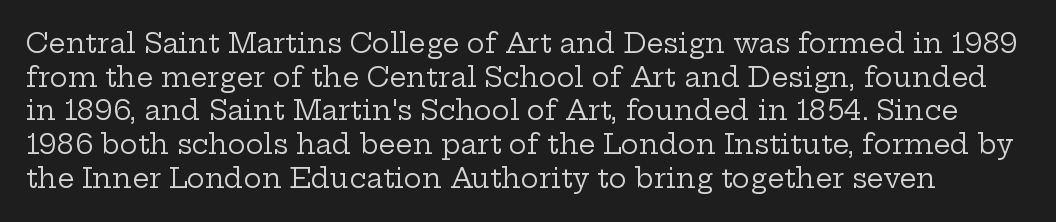
Q: Is the text bold? A: No.
Q: Is the text italic (slanted)? A: No, it is upright.
Q: Is the text underlined? A: No.
Q: Is the spacing between letters normal or unusually wide? A: Normal.
Q: Is the spacing between lines tight, normal or loose? A: Normal.
